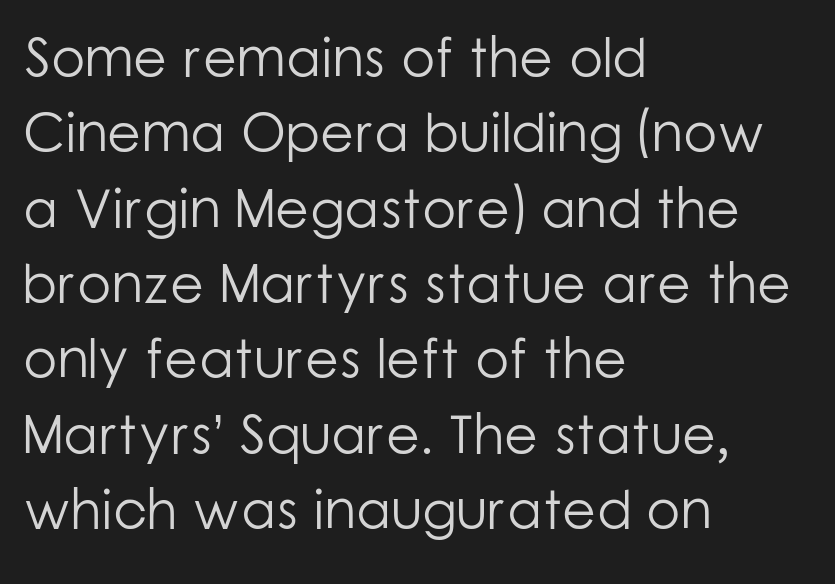
{"serif": "no", "italic": "no", "bold": "no", "weight": "light", "width": "normal", "stroke_contrast": "low", "x_height": "medium", "monospaced": "no", "underline": "no", "align": "left", "line_spacing": "normal", "line_spacing_ratio": 1.37, "letter_spacing": "normal", "letter_spacing_em": 0.0, "glyph_px": 55}
